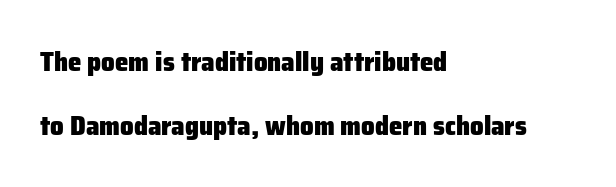
The image shows 27 px bold type, upright; set left-aligned, loose line spacing (2.36x), normal letter spacing, not underlined.
